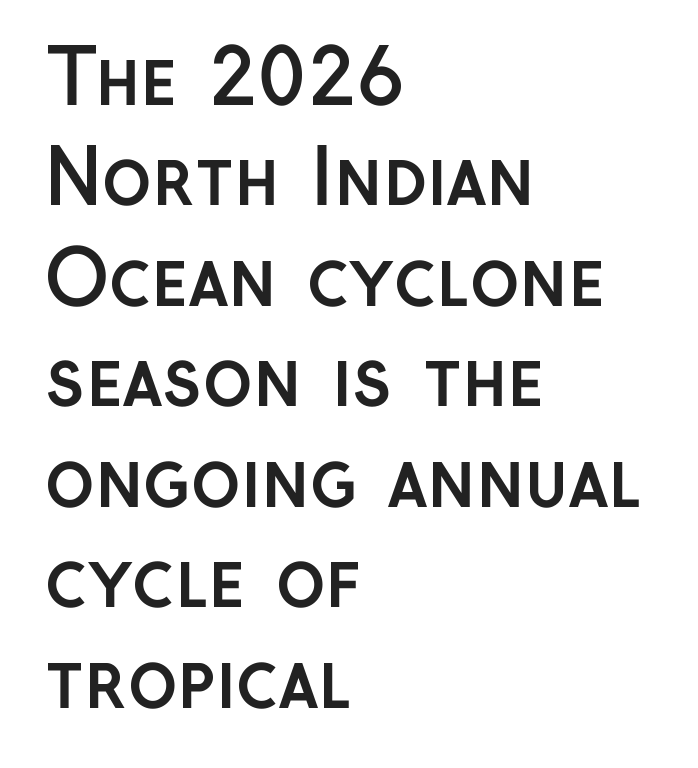
The image shows 75 px semibold sans-serif type, upright; set left-aligned, normal line spacing (1.34x), normal letter spacing, not underlined; low stroke contrast and a medium x-height.
